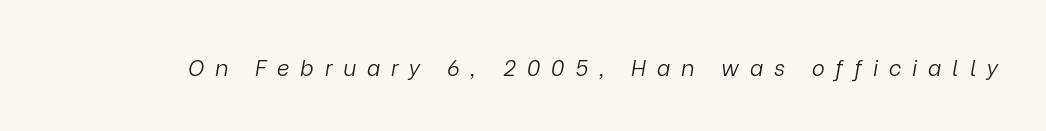
The image shows 22 px text type, italic (leaning right); set unusually wide letter spacing (+0.49 em), not underlined.
